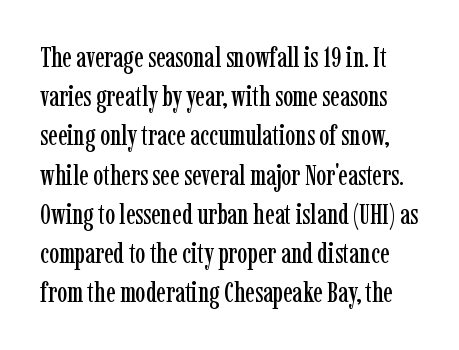
Q: Is the text italic (slanted)? A: No, it is upright.
Q: Is the typeface a serif or a sans-serif typeface? A: Serif.
Q: Is the text underlined? A: No.
Q: Is the spacing between letters normal or unusually wide? A: Normal.
Q: Is the spacing between lines tight, normal or loose? A: Normal.
Q: Width (condensed, normal, or wide)? A: Condensed.
Q: Stroke contrast? A: Low.
Q: x-height? A: Medium.
Q: Monospaced? A: No.
